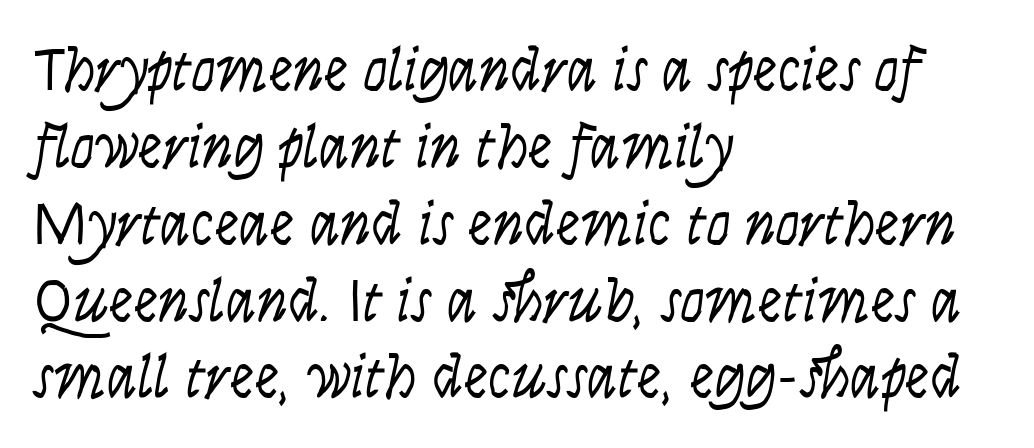
No word sits above an underline. The typesetting does not lean heavy: it is not bold. A sans-serif font was chosen for this passage. You could not count columns in this text — the font is proportionally spaced.
